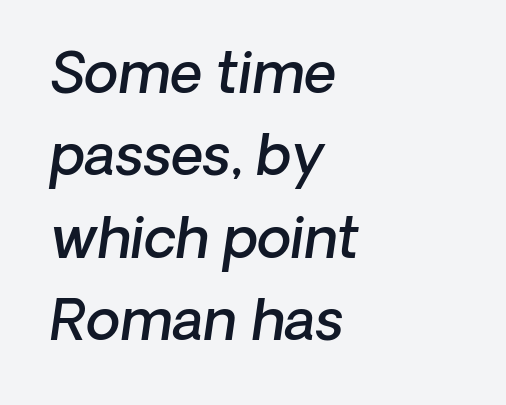
Q: Is the text bold? A: Semi-bold.
Q: Is the typeface a serif or a sans-serif typeface? A: Sans-serif.
Q: Is the text underlined? A: No.
Q: How is the paragraph aligned? A: Left-aligned.
Q: Is the spacing between letters normal or unusually wide? A: Normal.
Q: Is the spacing between lines tight, normal or loose? A: Normal.
Q: Width (condensed, normal, or wide)? A: Normal.
Q: Stroke contrast? A: Low.
Q: x-height? A: Medium.
Q: Monospaced? A: No.
